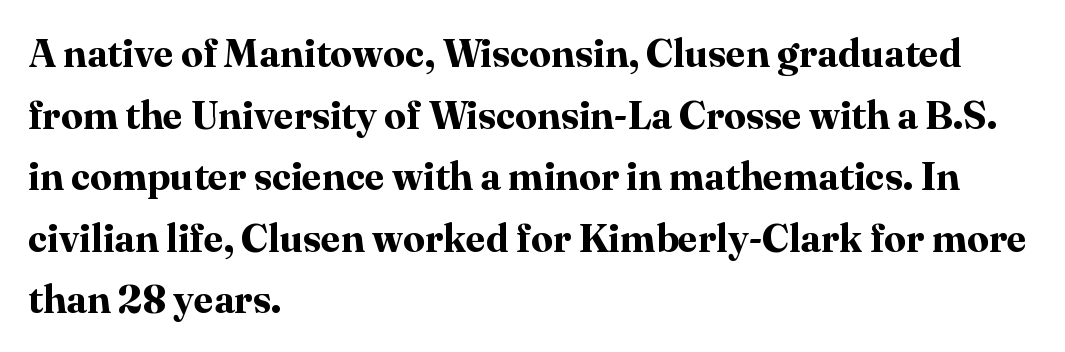
{"serif": "yes", "italic": "no", "bold": "yes", "weight": "bold", "width": "normal", "stroke_contrast": "high", "x_height": "medium", "monospaced": "no", "underline": "no", "align": "left", "line_spacing": "normal", "line_spacing_ratio": 1.58, "letter_spacing": "normal", "letter_spacing_em": 0.0, "glyph_px": 39}
